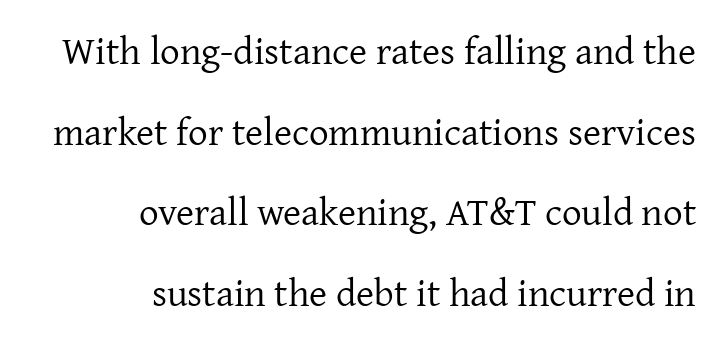
The image shows 39 px regular-weight serif type, upright; set right-aligned, loose line spacing (2.07x), normal letter spacing, not underlined; low stroke contrast and a medium x-height.
